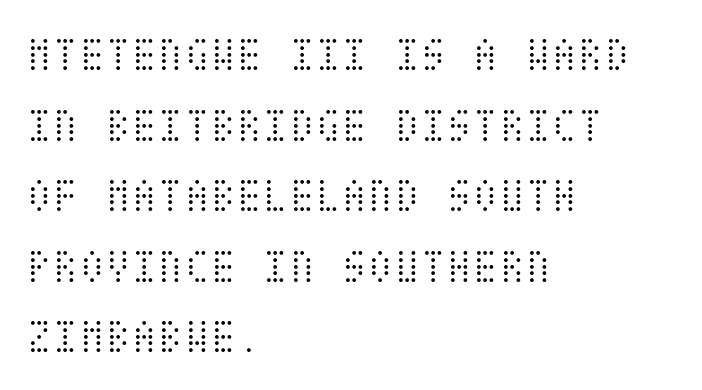
The image shows 48 px light, condensed type, upright; set left-aligned, normal line spacing (1.47x), normal letter spacing, not underlined; medium stroke contrast and a large x-height.
